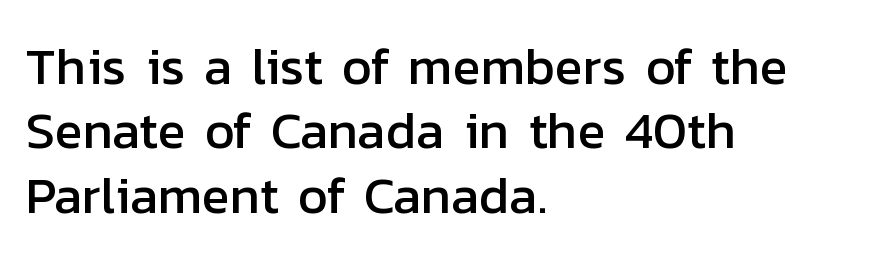
The image shows 52 px sans-serif type, upright; set left-aligned, line spacing 1.24x, normal letter spacing, not underlined; low stroke contrast and a medium x-height.
